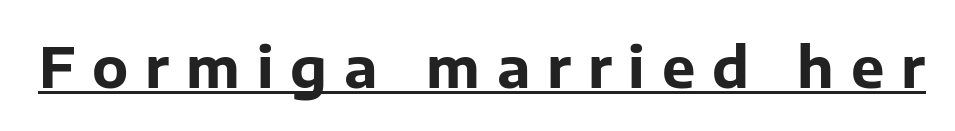
Q: Is the text bold? A: Yes.
Q: Is the text italic (slanted)? A: No, it is upright.
Q: Is the typeface a serif or a sans-serif typeface? A: Sans-serif.
Q: Is the text underlined? A: Yes.
Q: Is the spacing between letters normal or unusually wide? A: Unusually wide.
Q: Width (condensed, normal, or wide)? A: Normal.
Q: Stroke contrast? A: Low.
Q: x-height? A: Medium.
Q: Monospaced? A: No.
